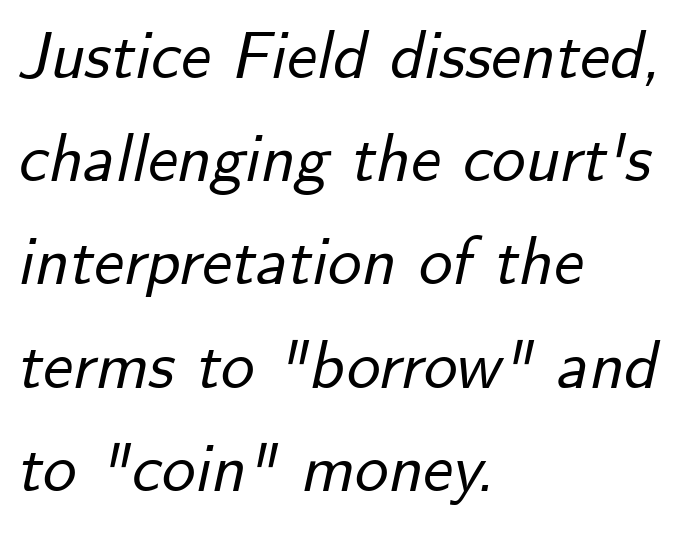
Q: Is the text italic (slanted)? A: Yes, it leans right by about 12 degrees.
Q: Is the text underlined? A: No.
Q: How is the paragraph aligned? A: Left-aligned.
Q: Is the spacing between letters normal or unusually wide? A: Normal.
Q: Is the spacing between lines tight, normal or loose? A: Normal.
Q: Width (condensed, normal, or wide)? A: Normal.
Q: Stroke contrast? A: Low.
Q: x-height? A: Small.
Q: Monospaced? A: No.
